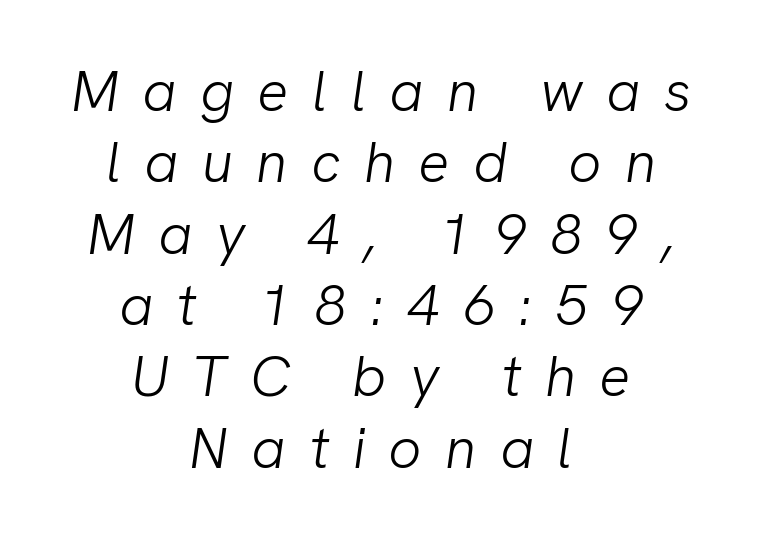
The typesetting does not lean heavy: it is not bold. Type without underlining. Proportional: the letters do not fall into vertical columns. One-word summary of the alignment: center. No feet cap the strokes, marking this as sans-serif type. Compared with typical body copy, the letter spacing here is much looser.
